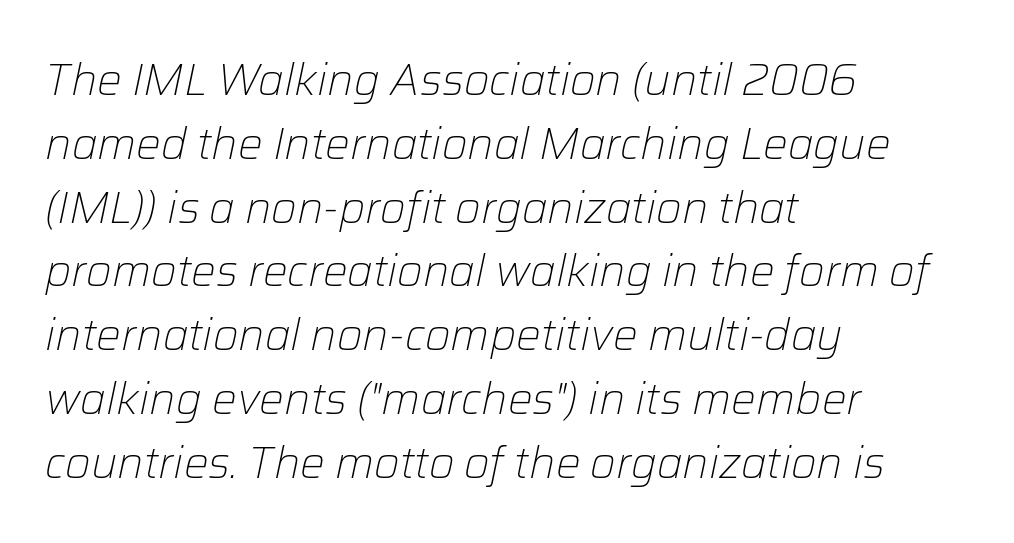
Students, note that the glyphs here touch the page at normal intervals. The letters advance in unequal steps, a hallmark of proportional type. The gap between lines stays unmarked. No heavy texture on the line: the type isn't bold.
